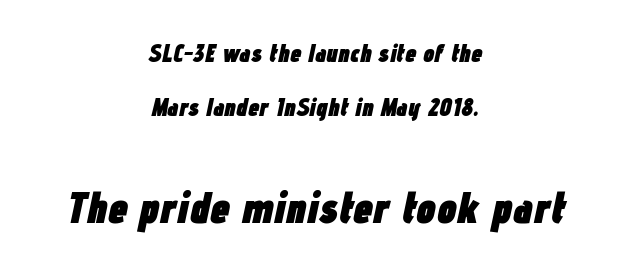
{"italic": "yes", "lean": "right", "slant_degrees": 12, "bold": "yes", "weight": "heavy", "width": "condensed", "stroke_contrast": "low", "x_height": "medium", "monospaced": "no", "underline": "no", "align": "center", "line_spacing": "loose", "line_spacing_ratio": 2.16, "letter_spacing": "normal", "letter_spacing_em": 0.0, "larger_block": "second", "size_ratio": 1.76, "glyph_px": 44}
